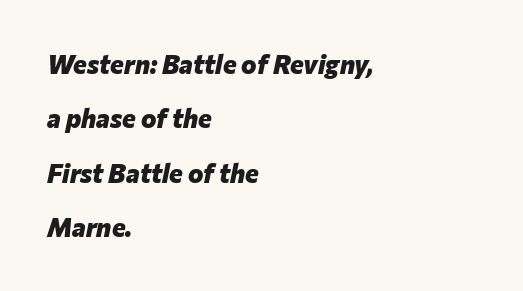
{"italic": "yes", "lean": "right", "slant_degrees": 12, "bold": "yes", "underline": "no", "align": "left", "line_spacing": "loose", "line_spacing_ratio": 2.09, "letter_spacing": "normal", "letter_spacing_em": 0.0, "glyph_px": 26}
